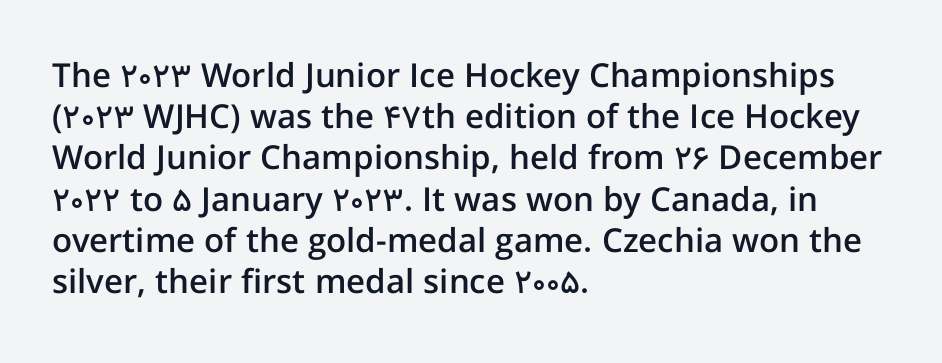
Alignment: flush left. The rows are spaced the way most documents space them. You can tell from the bare stems that sans-serif type was used. Is there any slant? The stems are plumb. The glyphs have the mass of a demibold cut, below bold.
